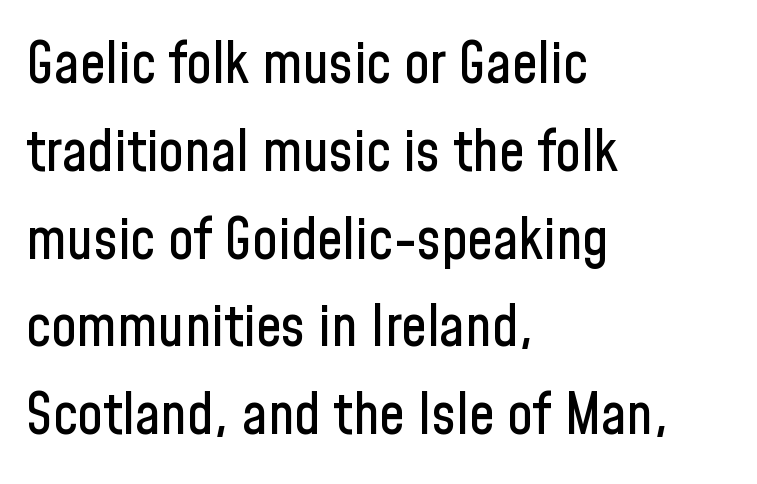
Q: Is the text italic (slanted)? A: No, it is upright.
Q: Is the typeface a serif or a sans-serif typeface? A: Sans-serif.
Q: Is the text underlined? A: No.
Q: How is the paragraph aligned? A: Left-aligned.
Q: Is the spacing between letters normal or unusually wide? A: Normal.
Q: Is the spacing between lines tight, normal or loose? A: Normal.
Q: Width (condensed, normal, or wide)? A: Condensed.
Q: Stroke contrast? A: Low.
Q: x-height? A: Medium.
Q: Monospaced? A: No.
